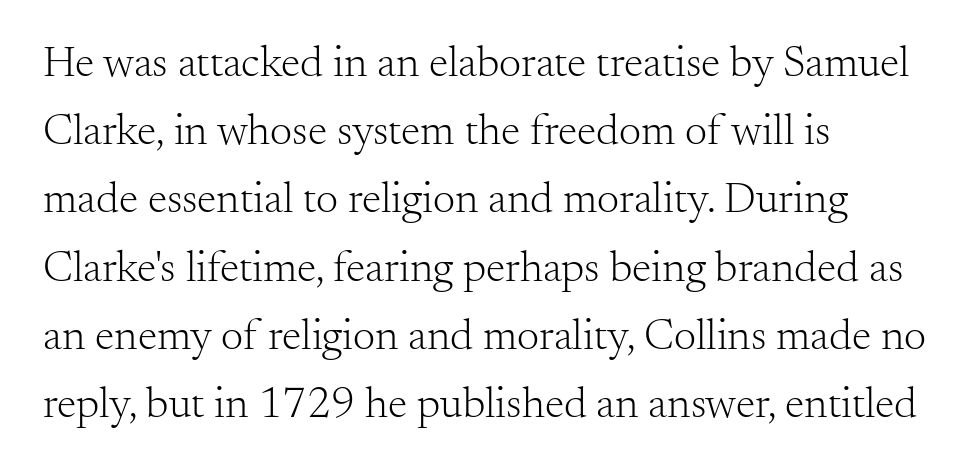
The lines sit at an ordinary, default distance from one another. Posture: upright roman. Anything drawn beneath the words? Only blank space. You could not count columns in this text — the font is proportionally spaced.
